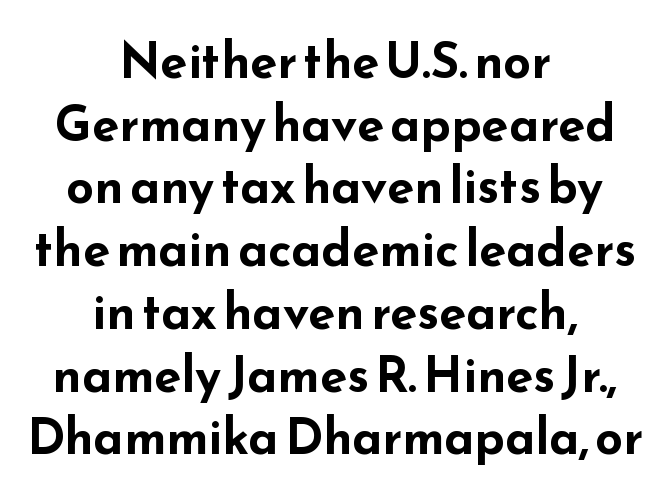
Q: Is the text bold? A: Yes.
Q: Is the text italic (slanted)? A: No, it is upright.
Q: Is the typeface a serif or a sans-serif typeface? A: Sans-serif.
Q: Is the text underlined? A: No.
Q: How is the paragraph aligned? A: Centered.
Q: Is the spacing between letters normal or unusually wide? A: Normal.
Q: Is the spacing between lines tight, normal or loose? A: Normal.
Q: Width (condensed, normal, or wide)? A: Wide.
Q: Stroke contrast? A: Low.
Q: x-height? A: Small.
Q: Monospaced? A: No.
